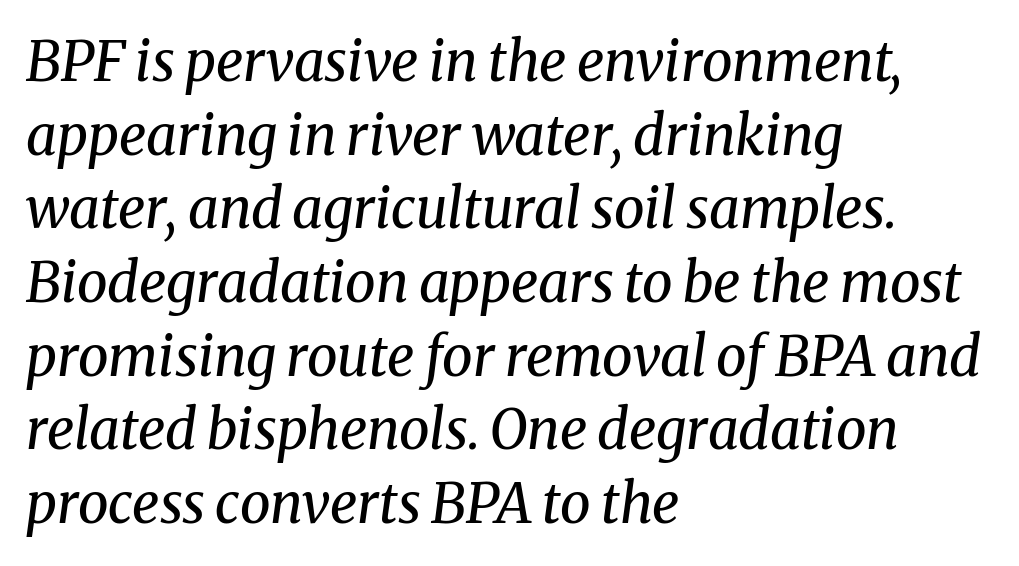
{"serif": "yes", "italic": "yes", "lean": "right", "slant_degrees": 8, "bold": "no", "weight": "regular", "width": "normal", "stroke_contrast": "medium", "x_height": "medium", "monospaced": "no", "underline": "no", "align": "left", "line_spacing": "normal", "line_spacing_ratio": 1.34, "letter_spacing": "normal", "letter_spacing_em": 0.0, "glyph_px": 55}
